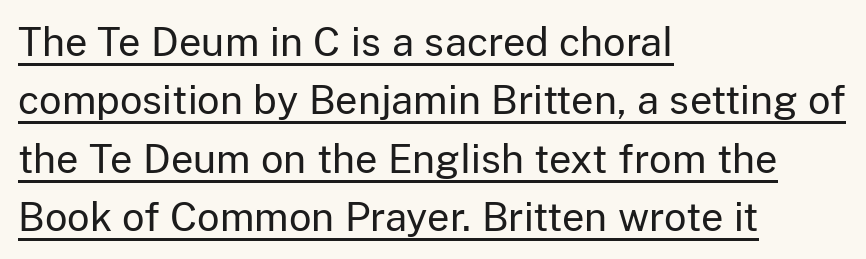
Q: Is the text bold? A: No.
Q: Is the text italic (slanted)? A: No, it is upright.
Q: Is the typeface a serif or a sans-serif typeface? A: Sans-serif.
Q: Is the text underlined? A: Yes.
Q: How is the paragraph aligned? A: Left-aligned.
Q: Is the spacing between letters normal or unusually wide? A: Normal.
Q: Is the spacing between lines tight, normal or loose? A: Normal.
Q: Width (condensed, normal, or wide)? A: Normal.
Q: Stroke contrast? A: Low.
Q: x-height? A: Medium.
Q: Monospaced? A: No.
